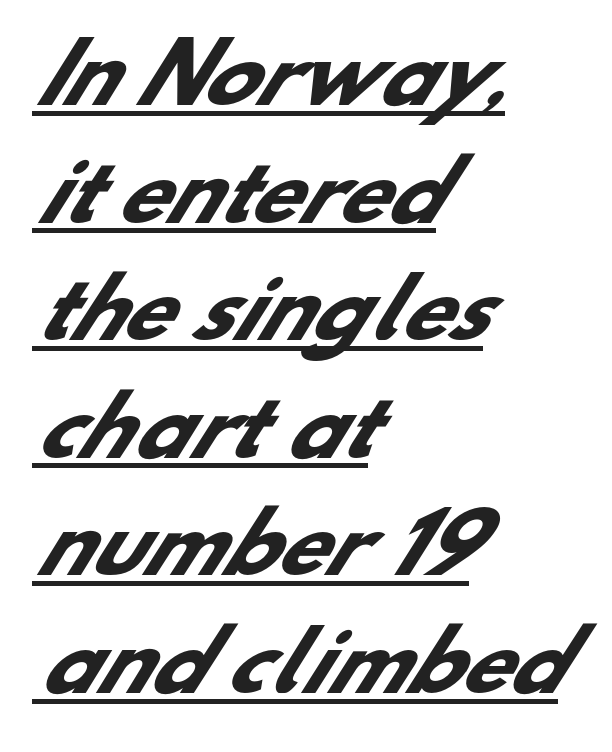
Q: Is the text bold? A: Yes.
Q: Is the typeface a serif or a sans-serif typeface? A: Sans-serif.
Q: Is the text underlined? A: Yes.
Q: How is the paragraph aligned? A: Left-aligned.
Q: Is the spacing between letters normal or unusually wide? A: Normal.
Q: Is the spacing between lines tight, normal or loose? A: Normal.
Q: Width (condensed, normal, or wide)? A: Normal.
Q: Stroke contrast? A: Low.
Q: x-height? A: Small.
Q: Monospaced? A: No.
